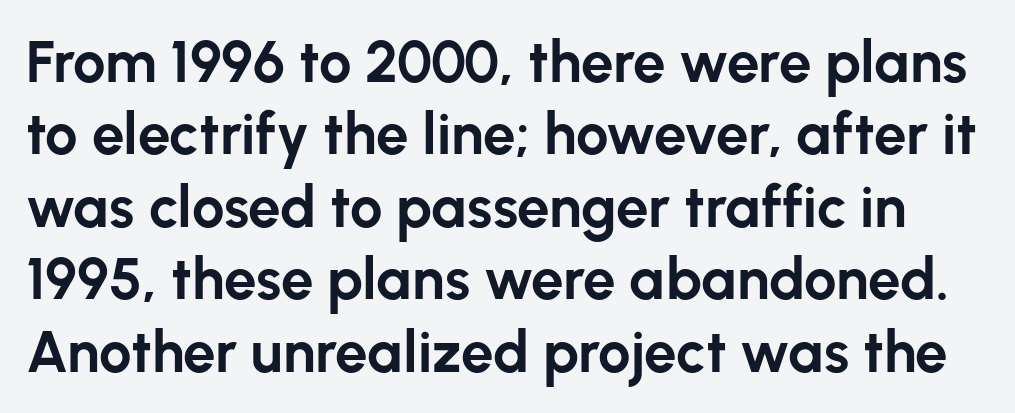
Q: Is the text bold? A: Yes.
Q: Is the text italic (slanted)? A: No, it is upright.
Q: Is the typeface a serif or a sans-serif typeface? A: Sans-serif.
Q: Is the text underlined? A: No.
Q: Is the spacing between letters normal or unusually wide? A: Normal.
Q: Is the spacing between lines tight, normal or loose? A: Normal.
Q: Width (condensed, normal, or wide)? A: Normal.
Q: Stroke contrast? A: Low.
Q: x-height? A: Medium.
Q: Monospaced? A: No.
